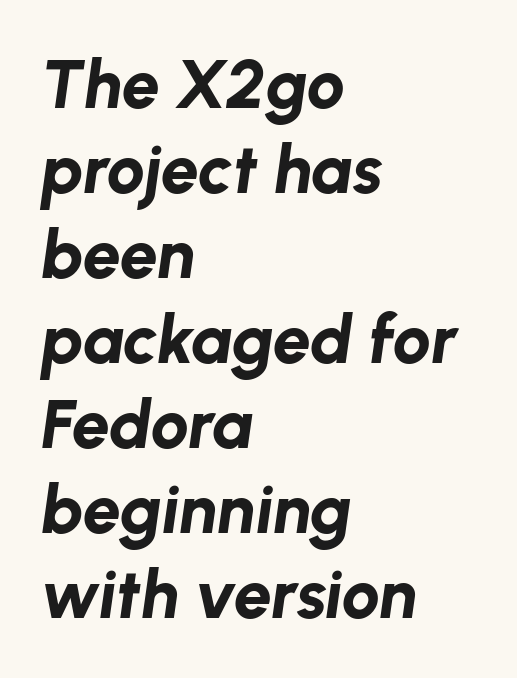
Q: Is the text bold? A: Yes.
Q: Is the text italic (slanted)? A: Yes, it leans right by about 8 degrees.
Q: Is the text underlined? A: No.
Q: How is the paragraph aligned? A: Left-aligned.
Q: Is the spacing between letters normal or unusually wide? A: Normal.
Q: Is the spacing between lines tight, normal or loose? A: Normal.
Q: Width (condensed, normal, or wide)? A: Normal.
Q: Stroke contrast? A: Low.
Q: x-height? A: Medium.
Q: Monospaced? A: No.
